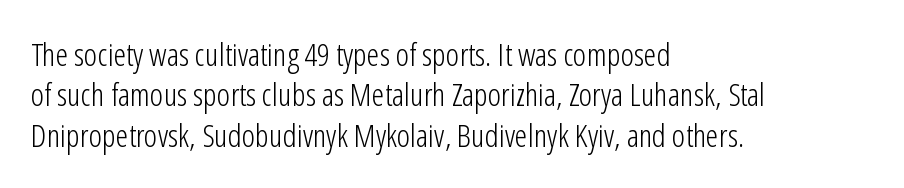
Q: Is the text bold? A: No.
Q: Is the text italic (slanted)? A: No, it is upright.
Q: Is the typeface a serif or a sans-serif typeface? A: Sans-serif.
Q: Is the text underlined? A: No.
Q: How is the paragraph aligned? A: Left-aligned.
Q: Is the spacing between letters normal or unusually wide? A: Normal.
Q: Is the spacing between lines tight, normal or loose? A: Normal.
Q: Width (condensed, normal, or wide)? A: Condensed.
Q: Stroke contrast? A: Low.
Q: x-height? A: Medium.
Q: Monospaced? A: No.
